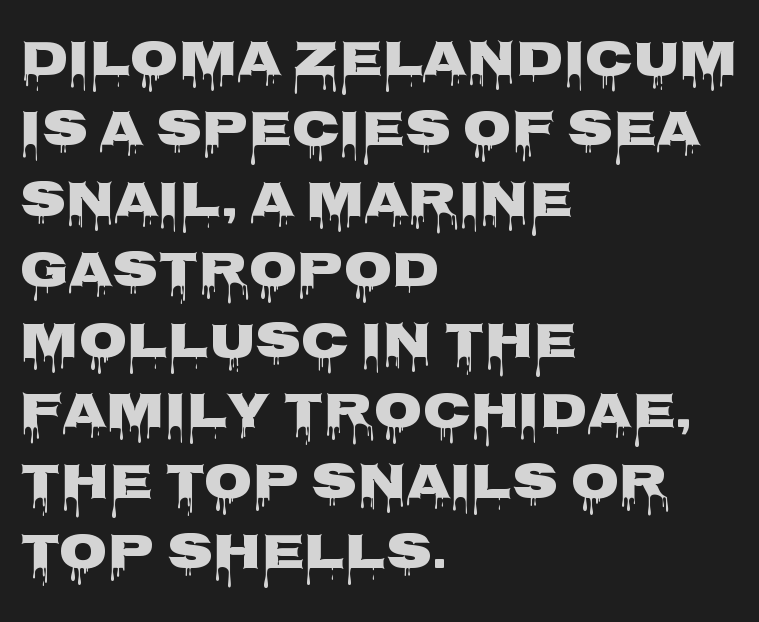
Q: Is the text italic (slanted)? A: No, it is upright.
Q: Is the typeface a serif or a sans-serif typeface? A: Sans-serif.
Q: Is the text underlined? A: No.
Q: How is the paragraph aligned? A: Left-aligned.
Q: Is the spacing between letters normal or unusually wide? A: Normal.
Q: Is the spacing between lines tight, normal or loose? A: Normal.
Q: Width (condensed, normal, or wide)? A: Wide.
Q: Stroke contrast? A: Low.
Q: x-height? A: Large.
Q: Monospaced? A: No.
